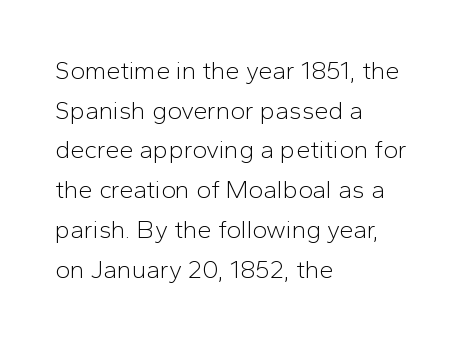
Q: Is the text bold? A: No.
Q: Is the text italic (slanted)? A: No, it is upright.
Q: Is the text underlined? A: No.
Q: How is the paragraph aligned? A: Left-aligned.
Q: Is the spacing between letters normal or unusually wide? A: Normal.
Q: Is the spacing between lines tight, normal or loose? A: Normal.
